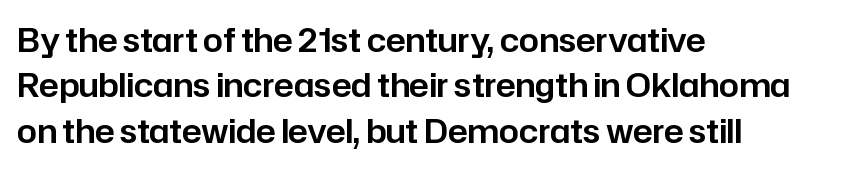
{"serif": "no", "italic": "no", "width": "normal", "stroke_contrast": "low", "x_height": "medium", "monospaced": "no", "underline": "no", "align": "left", "line_spacing": "normal", "line_spacing_ratio": 1.42, "letter_spacing": "normal", "letter_spacing_em": 0.0, "glyph_px": 32}
